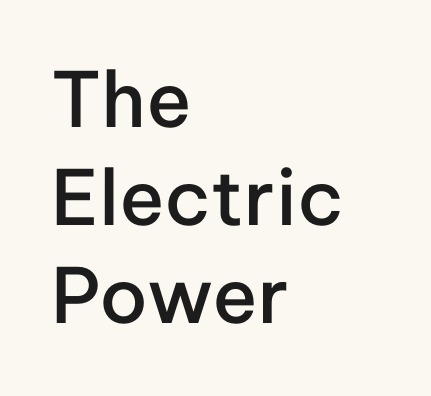
{"serif": "no", "italic": "no", "bold": "semi", "weight": "semibold", "width": "normal", "stroke_contrast": "low", "x_height": "medium", "monospaced": "no", "underline": "no", "align": "left", "line_spacing": "normal", "line_spacing_ratio": 1.29, "letter_spacing": "normal", "letter_spacing_em": 0.0, "glyph_px": 76}
